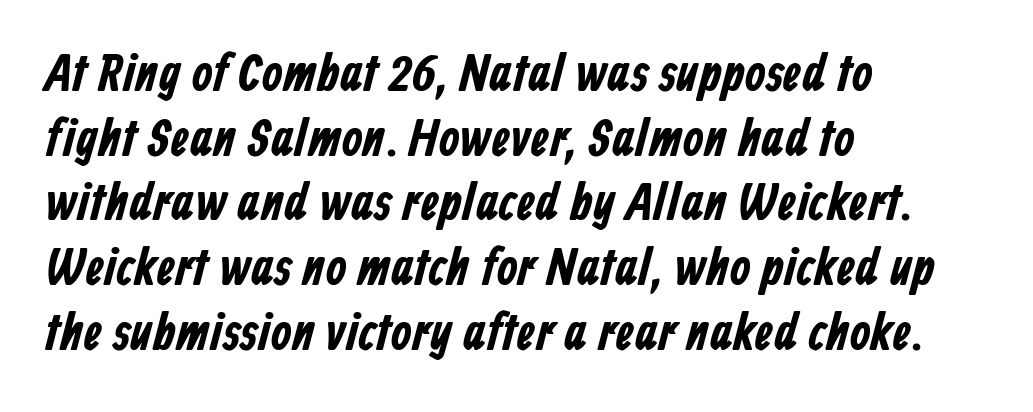
Varying glyph widths throughout — classic text-font behaviour. Look at the bottom of the vertical strokes: they stop flat, with no serifs. The paragraph shown leans on its left margin. Look at the tracking — it's just the regular setting, nothing added.
